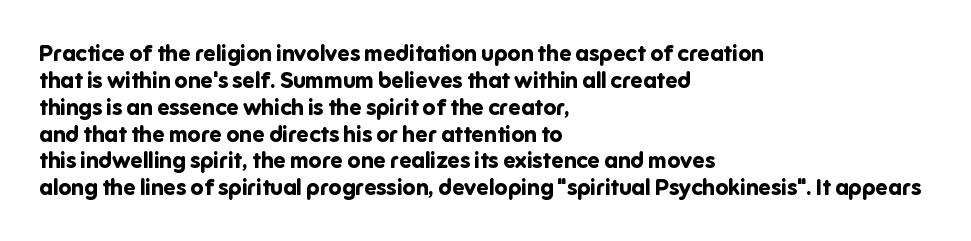
The image shows 22 px bold type, upright; set left-aligned, line spacing 1.22x, normal letter spacing, not underlined.
